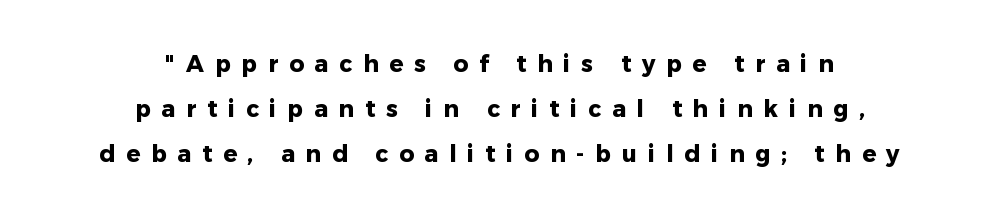
Q: Is the text bold? A: Yes.
Q: Is the text italic (slanted)? A: No, it is upright.
Q: Is the text underlined? A: No.
Q: How is the paragraph aligned? A: Centered.
Q: Is the spacing between letters normal or unusually wide? A: Unusually wide.
Q: Is the spacing between lines tight, normal or loose? A: Loose.
